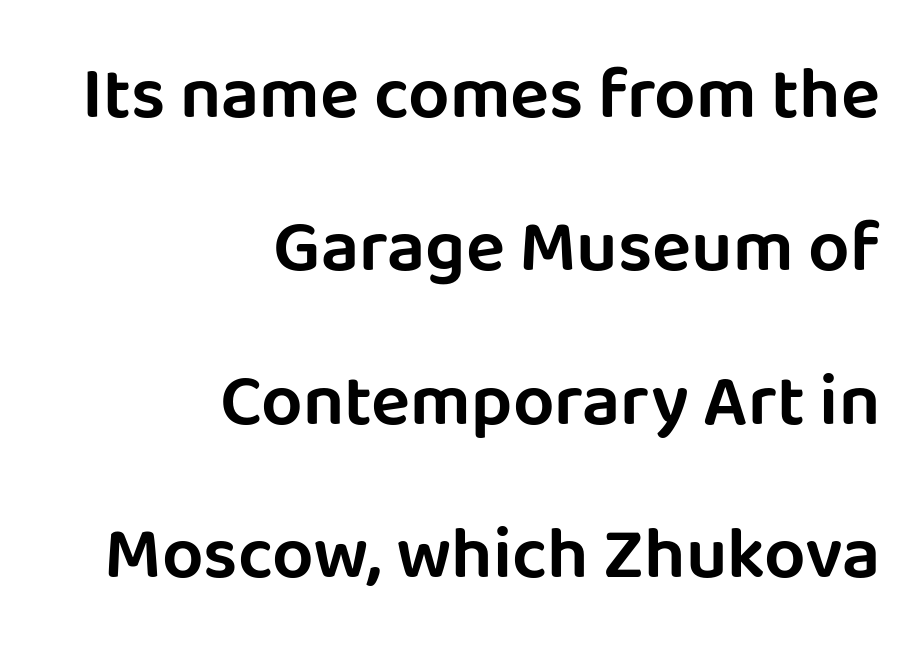
{"serif": "no", "italic": "no", "width": "normal", "stroke_contrast": "low", "x_height": "large", "monospaced": "no", "underline": "no", "align": "right", "line_spacing": "loose", "line_spacing_ratio": 2.1, "letter_spacing": "normal", "letter_spacing_em": 0.0, "glyph_px": 73}
